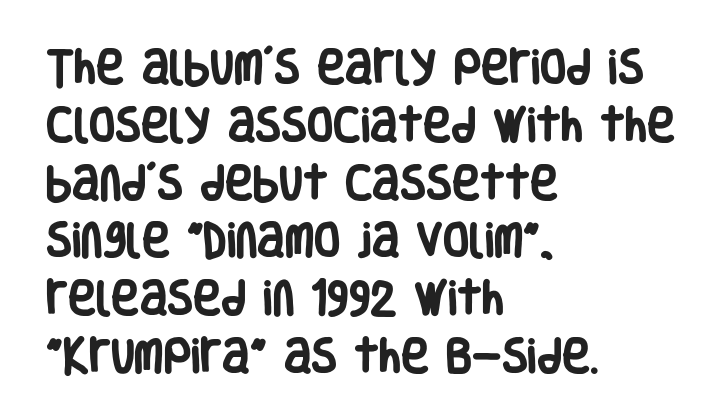
Compared with a centered layout, this one pins lines to the left instead. Quick note: underline off. Are there feet on the stems? There aren't — it's a sans. In terms of leading, this rendering sits right in the middle. The line texture is even and compact thanks to regular tracking. Does the weight exceed regular? Yes, all the way to bold.
